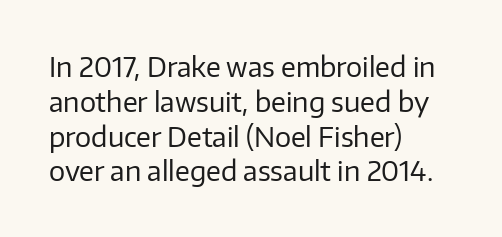
{"italic": "no", "bold": "no", "underline": "no", "align": "left", "line_spacing": "normal", "line_spacing_ratio": 1.29, "letter_spacing": "normal", "letter_spacing_em": 0.0, "glyph_px": 27}
